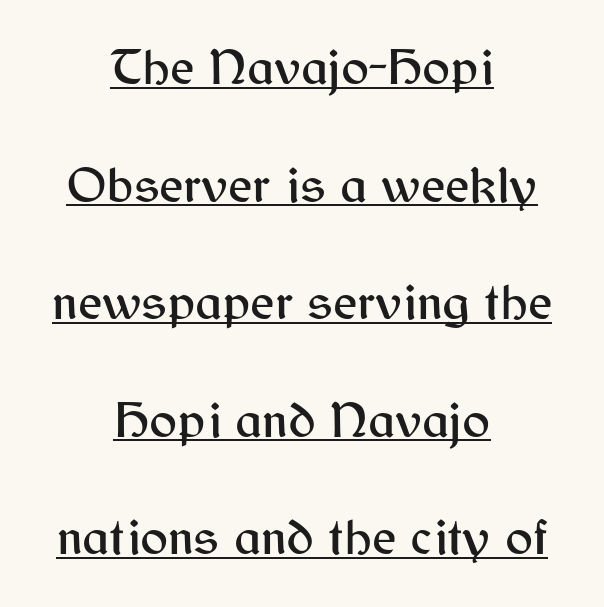
{"serif": "no", "italic": "no", "width": "normal", "stroke_contrast": "medium", "x_height": "medium", "monospaced": "no", "underline": "yes", "align": "center", "line_spacing": "loose", "line_spacing_ratio": 2.26, "letter_spacing": "normal", "letter_spacing_em": 0.0, "glyph_px": 52}
